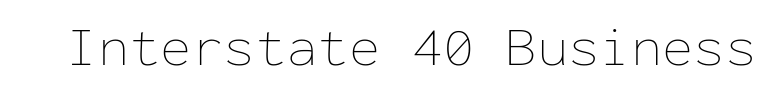
Q: Is the text bold? A: No.
Q: Is the text italic (slanted)? A: No, it is upright.
Q: Is the text underlined? A: No.
Q: Is the spacing between letters normal or unusually wide? A: Normal.
Q: Width (condensed, normal, or wide)? A: Normal.
Q: Stroke contrast? A: Low.
Q: x-height? A: Medium.
Q: Monospaced? A: Yes.
